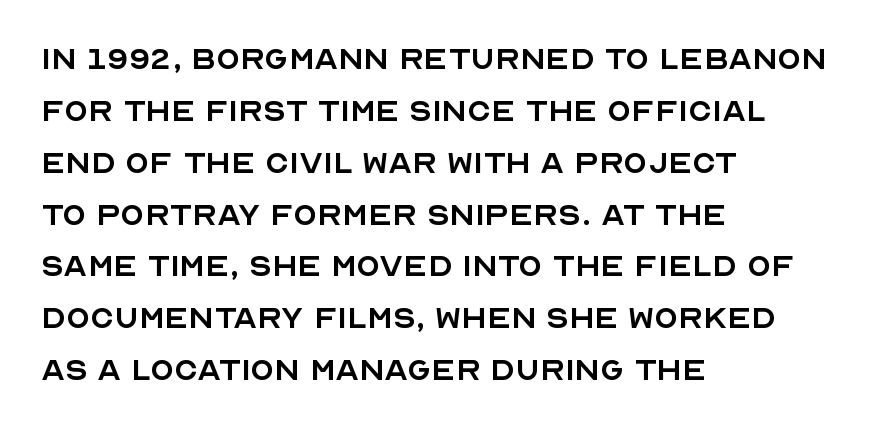
Q: Is the text bold? A: No.
Q: Is the text italic (slanted)? A: No, it is upright.
Q: Is the typeface a serif or a sans-serif typeface? A: Sans-serif.
Q: Is the text underlined? A: No.
Q: How is the paragraph aligned? A: Left-aligned.
Q: Is the spacing between letters normal or unusually wide? A: Normal.
Q: Is the spacing between lines tight, normal or loose? A: Normal.
Q: Width (condensed, normal, or wide)? A: Normal.
Q: x-height? A: Large.
Q: Monospaced? A: No.
